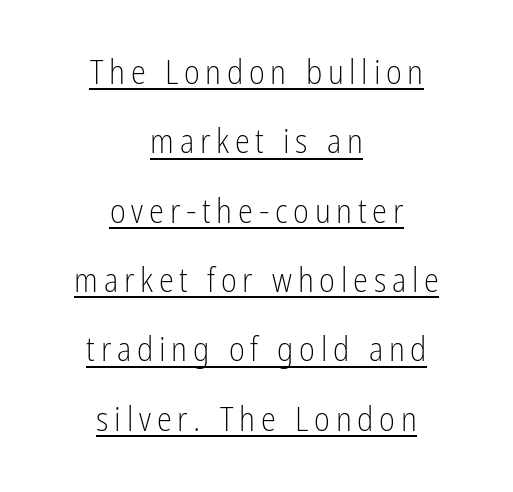
The image shows 34 px light, condensed sans-serif type, upright; set centered, loose line spacing (2.04x), underlined; low stroke contrast and a medium x-height.
